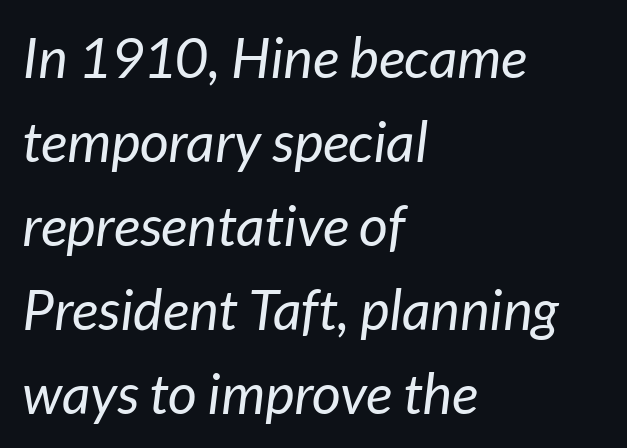
A normal amount of white space separates one row of letters from the next. The rendering uses natural spacing where letterforms have individual widths. Only glyphs here, with clear space below each row. Leftover space on each line is placed entirely after the last word.
